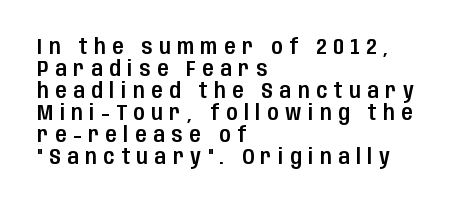
{"italic": "no", "underline": "no", "align": "left", "line_spacing": "tight", "line_spacing_ratio": 1.05, "letter_spacing": "wide", "letter_spacing_em": 0.32, "glyph_px": 21}
